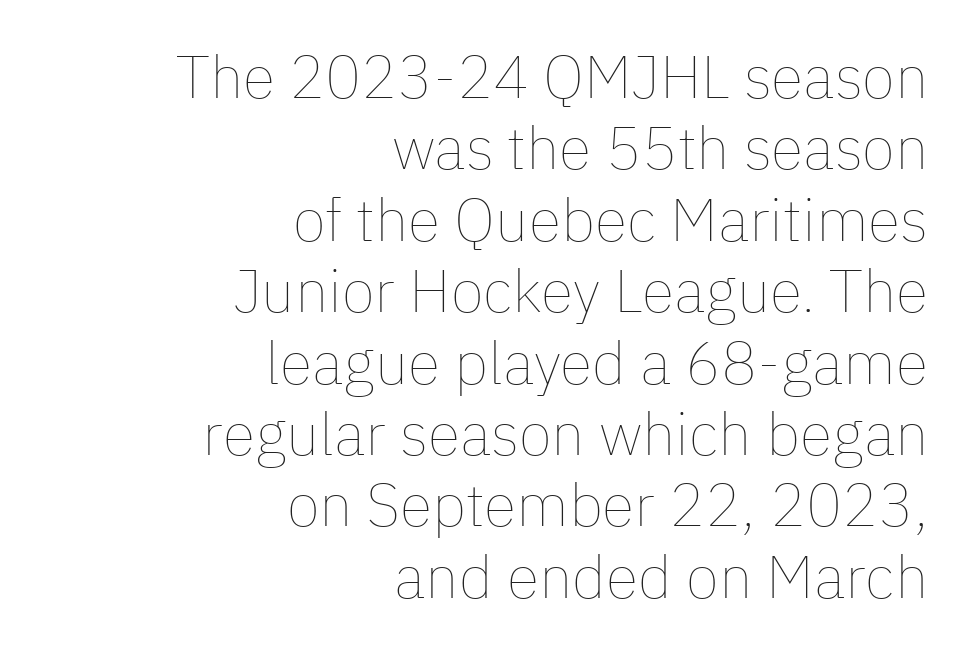
Q: Is the text bold? A: No.
Q: Is the text italic (slanted)? A: No, it is upright.
Q: Is the text underlined? A: No.
Q: How is the paragraph aligned? A: Right-aligned.
Q: Is the spacing between letters normal or unusually wide? A: Normal.
Q: Width (condensed, normal, or wide)? A: Normal.
Q: Stroke contrast? A: Low.
Q: x-height? A: Medium.
Q: Monospaced? A: No.
